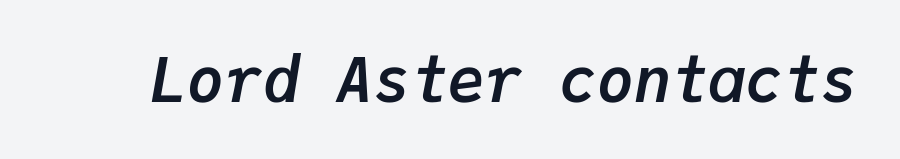
Q: Is the text bold? A: Yes.
Q: Is the text italic (slanted)? A: Yes, it leans right by about 9 degrees.
Q: Is the text underlined? A: No.
Q: Is the spacing between letters normal or unusually wide? A: Normal.
Q: Width (condensed, normal, or wide)? A: Normal.
Q: Stroke contrast? A: Low.
Q: x-height? A: Medium.
Q: Monospaced? A: Yes.
